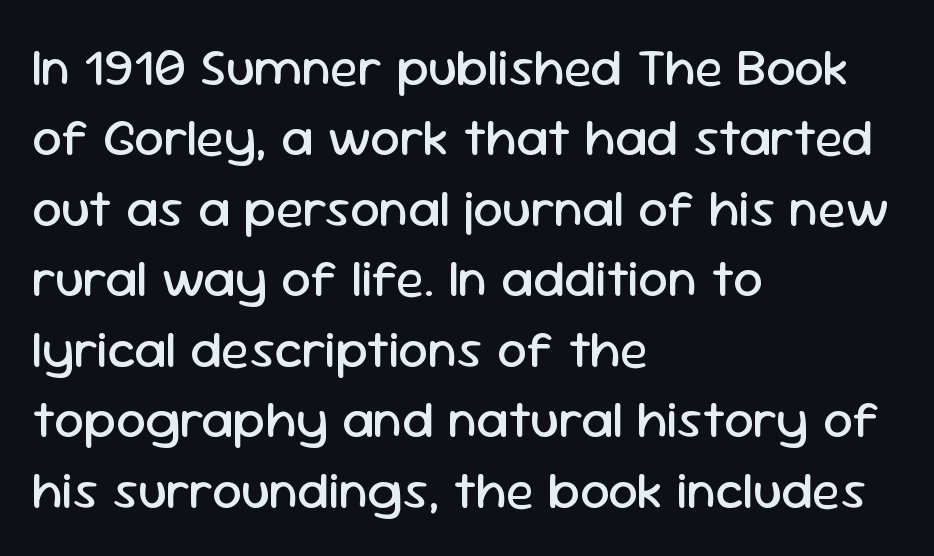
The image shows 53 px regular-weight sans-serif type, upright; set left-aligned, normal line spacing (1.33x), normal letter spacing, not underlined; low stroke contrast and a medium x-height.
